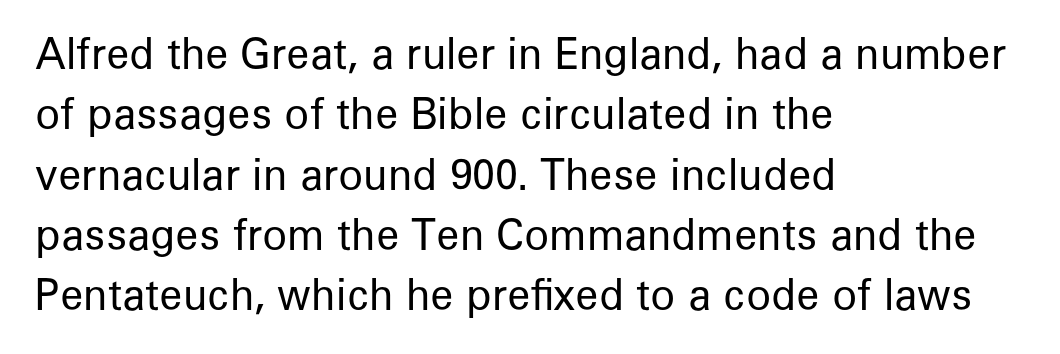
Vertical strokes here are truly vertical. Decoration check: the copy has no underline. The line-height multiplier appears to be the usual default. Each word holds together tightly as a unit, with standard inter-letter gaps.
